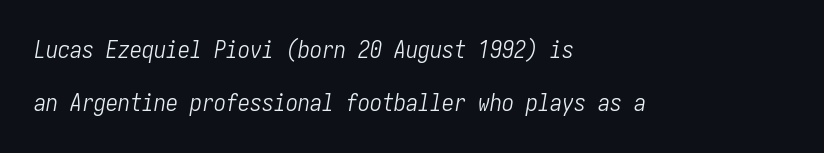
{"italic": "yes", "lean": "right", "slant_degrees": 10, "bold": "no", "underline": "no", "align": "left", "line_spacing": "loose", "line_spacing_ratio": 2.22, "letter_spacing": "normal", "letter_spacing_em": 0.0, "glyph_px": 24}
